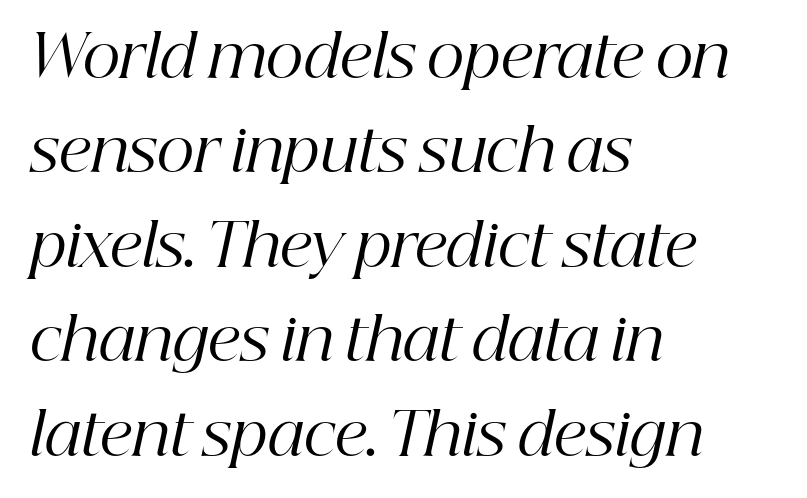
Q: Is the text bold? A: No.
Q: Is the text italic (slanted)? A: Yes, it leans right by about 12 degrees.
Q: Is the typeface a serif or a sans-serif typeface? A: Serif.
Q: Is the text underlined? A: No.
Q: How is the paragraph aligned? A: Left-aligned.
Q: Is the spacing between letters normal or unusually wide? A: Normal.
Q: Is the spacing between lines tight, normal or loose? A: Normal.
Q: Width (condensed, normal, or wide)? A: Normal.
Q: Stroke contrast? A: High.
Q: x-height? A: Medium.
Q: Monospaced? A: No.
